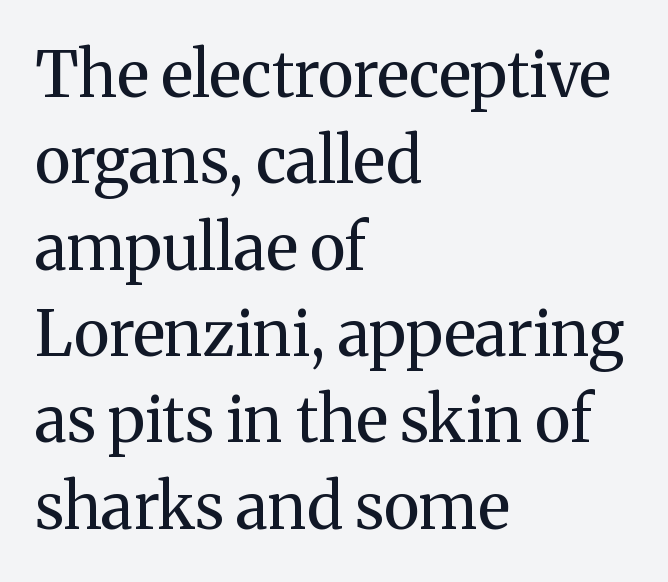
{"serif": "yes", "italic": "no", "bold": "no", "weight": "regular", "width": "normal", "stroke_contrast": "medium", "x_height": "medium", "monospaced": "no", "underline": "no", "align": "left", "line_spacing": "normal", "line_spacing_ratio": 1.37, "letter_spacing": "normal", "letter_spacing_em": 0.0, "glyph_px": 63}
